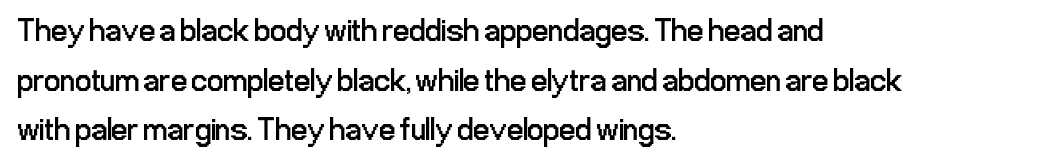
The image shows 32 px regular-weight, condensed sans-serif type, upright; set left-aligned, normal line spacing (1.55x), normal letter spacing, not underlined; low stroke contrast and a medium x-height.
